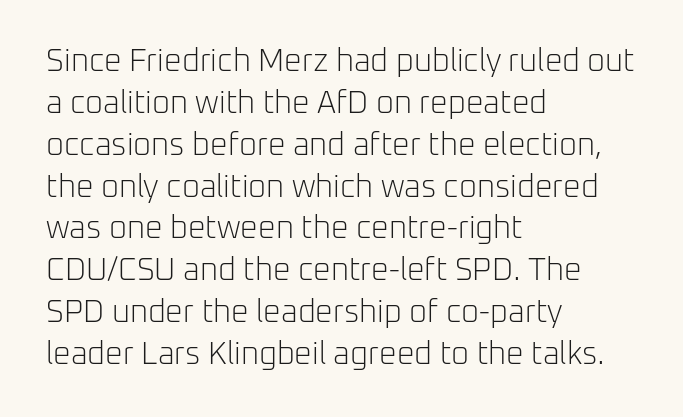
{"serif": "no", "italic": "no", "bold": "no", "weight": "light", "width": "normal", "stroke_contrast": "low", "x_height": "medium", "monospaced": "no", "underline": "no", "align": "left", "line_spacing": "normal", "line_spacing_ratio": 1.35, "letter_spacing": "normal", "letter_spacing_em": 0.0, "glyph_px": 31}
